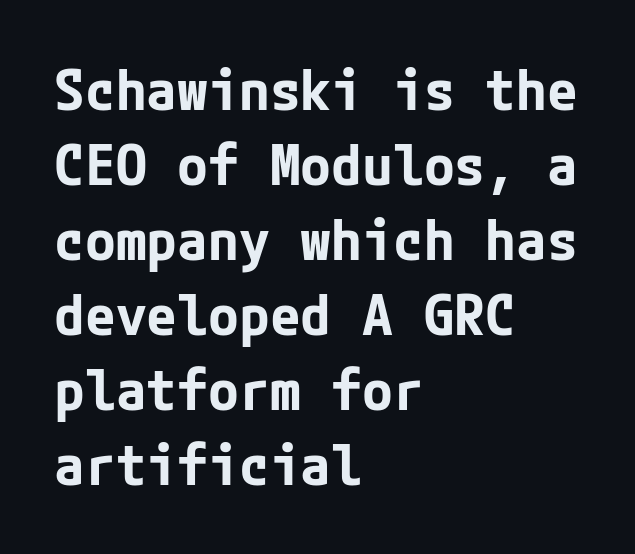
The image shows 56 px bold sans-serif type, upright; set left-aligned, normal line spacing (1.34x), normal letter spacing, not underlined; low stroke contrast and a medium x-height.
